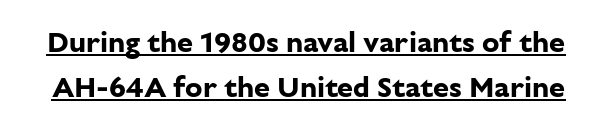
{"serif": "no", "italic": "no", "bold": "yes", "weight": "bold", "width": "normal", "stroke_contrast": "low", "x_height": "medium", "monospaced": "no", "underline": "yes", "line_spacing": "normal", "line_spacing_ratio": 1.55, "letter_spacing": "normal", "letter_spacing_em": 0.0, "glyph_px": 29}
